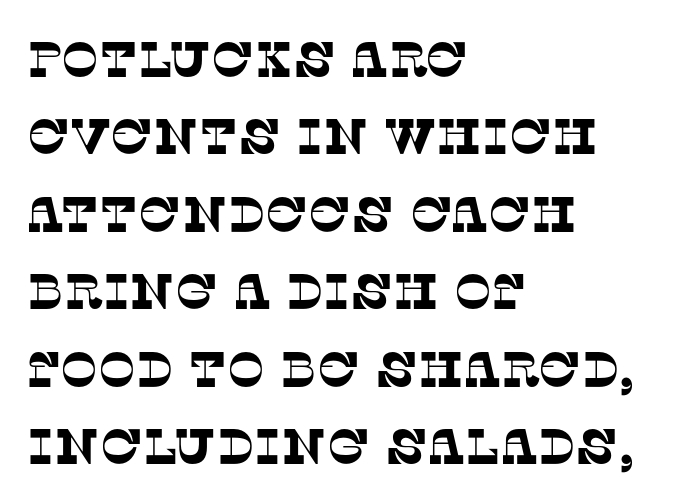
Q: Is the typeface a serif or a sans-serif typeface? A: Serif.
Q: Is the text underlined? A: No.
Q: How is the paragraph aligned? A: Left-aligned.
Q: Is the spacing between letters normal or unusually wide? A: Normal.
Q: Is the spacing between lines tight, normal or loose? A: Normal.
Q: Width (condensed, normal, or wide)? A: Normal.
Q: Stroke contrast? A: Low.
Q: x-height? A: Large.
Q: Monospaced? A: No.
